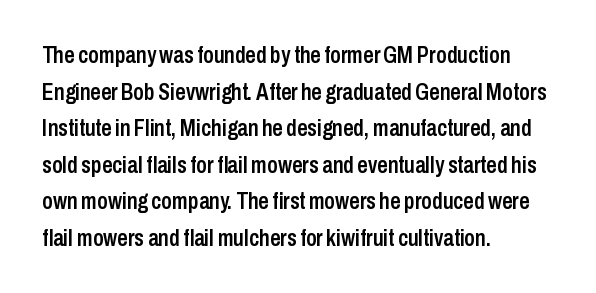
The image shows 23 px text type, upright; set left-aligned, normal line spacing (1.59x), normal letter spacing, not underlined.
